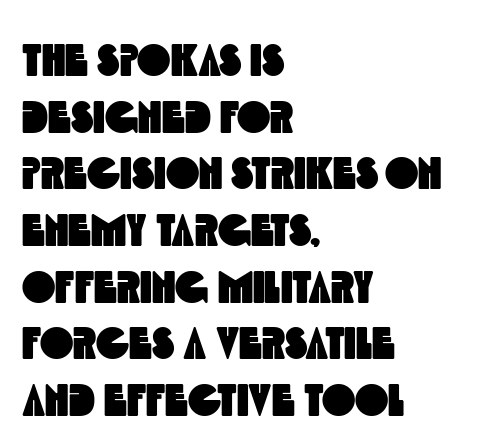
Spacing verdict: proportional, widths tailored to each character. Words appear dense and cohesive because spacing is normal. The glyphs are unaccompanied by any horizontal stroke below them. One glance says typical: line gaps are just what's usual.
